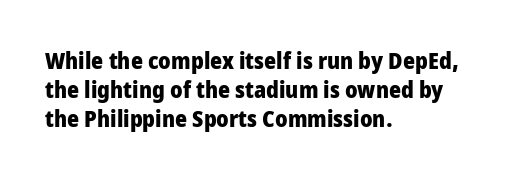
Is the block centered? No — it sits flush against the left margin. Strong, thick strokes mark this as bold type. Plain, unruled lines of type. Nothing unusual about the tracking: characters are spaced as the font intends. When letters stand straight like this, we call the style roman or upright. One glance says typical: line gaps are just what's usual.
